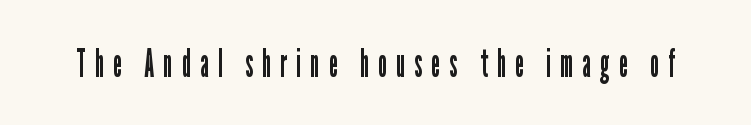
{"serif": "no", "italic": "no", "bold": "no", "weight": "regular", "width": "condensed", "stroke_contrast": "low", "x_height": "medium", "monospaced": "no", "underline": "no", "letter_spacing": "wide", "letter_spacing_em": 0.23, "glyph_px": 40}
